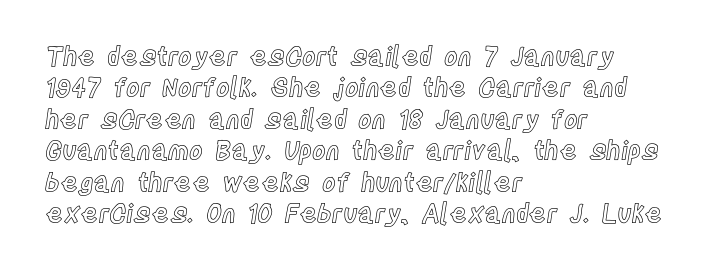
Tracking value appears to be zero — textbook default spacing. Short and long lines alike share a common starting point at left. A bare baseline throughout the passage.
